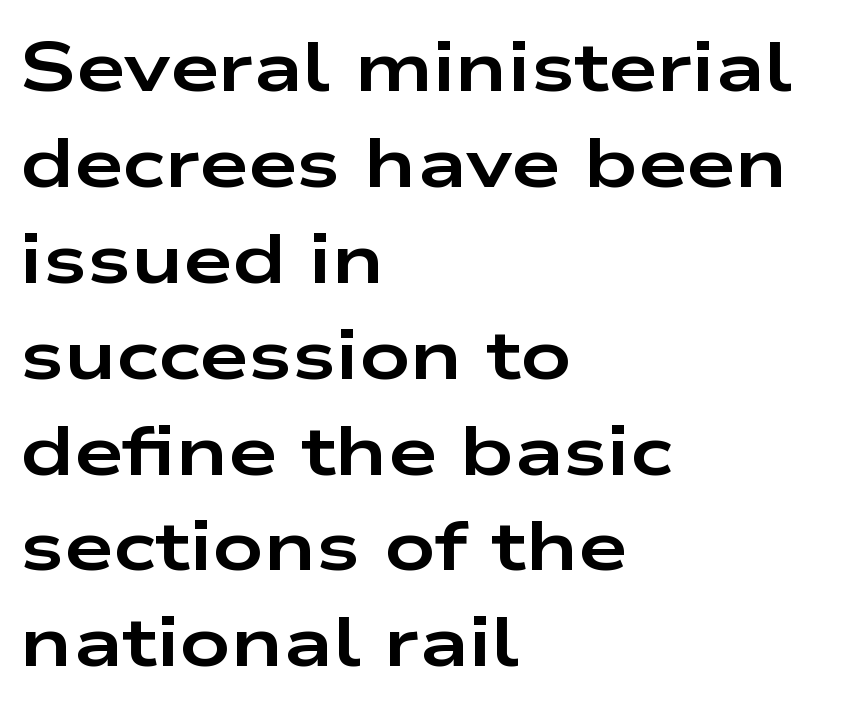
The image shows 70 px bold, wide sans-serif type, upright; set left-aligned, normal line spacing (1.37x), normal letter spacing, not underlined; low stroke contrast and a medium x-height.
